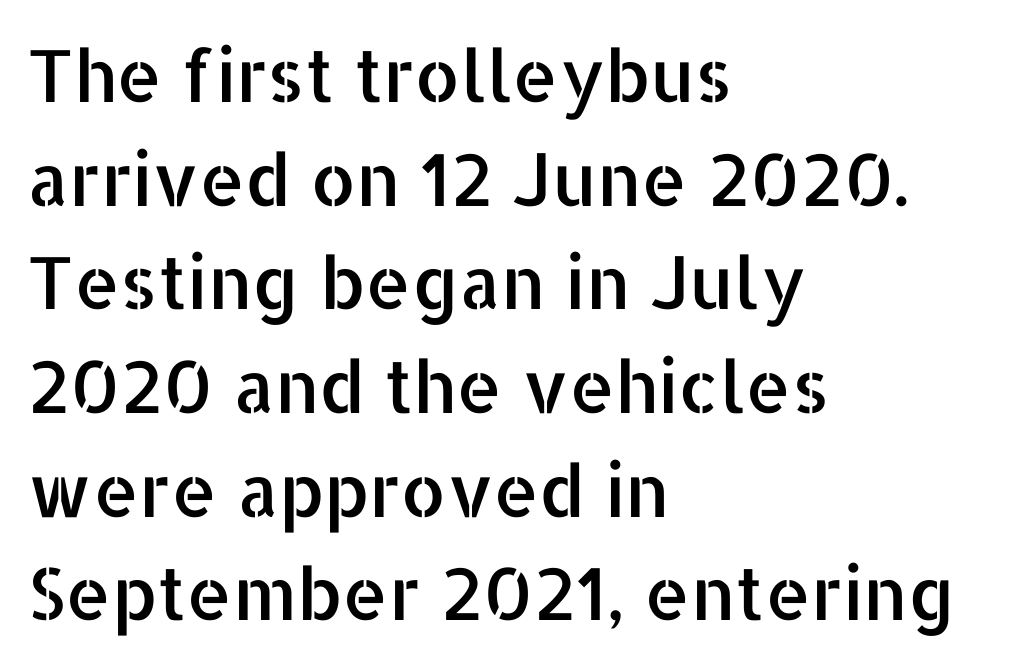
{"serif": "no", "italic": "no", "width": "normal", "stroke_contrast": "low", "x_height": "medium", "monospaced": "no", "underline": "no", "align": "left", "line_spacing": "normal", "line_spacing_ratio": 1.44, "letter_spacing": "normal", "letter_spacing_em": 0.0, "glyph_px": 72}
